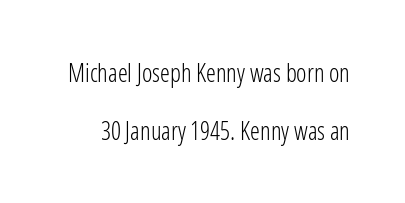
Q: Is the text bold? A: No.
Q: Is the text italic (slanted)? A: No, it is upright.
Q: Is the text underlined? A: No.
Q: Is the spacing between letters normal or unusually wide? A: Normal.
Q: Is the spacing between lines tight, normal or loose? A: Loose.
